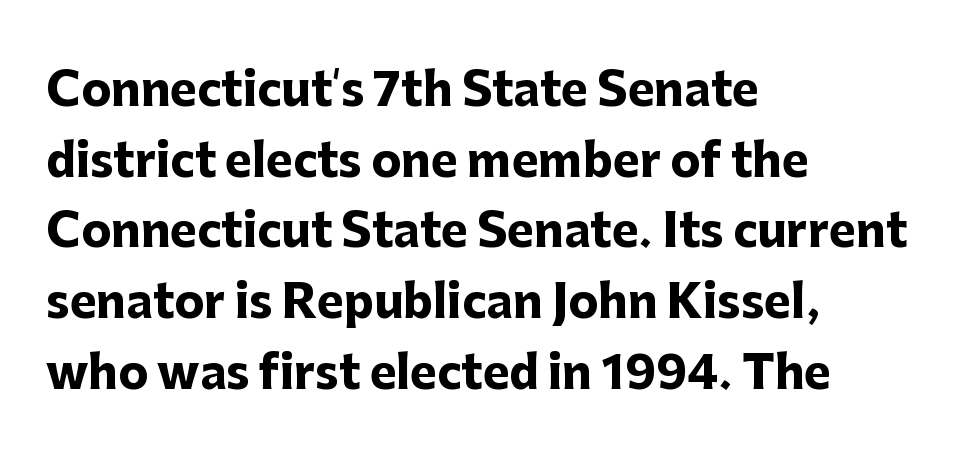
Regarding leading, the lines here are spaced in the standard way. A student would call this left alignment; a typographer would say flush left, rag right. Is the type bold? Yes — the strokes are clearly thick and heavy. Each word holds together tightly as a unit, with standard inter-letter gaps. You can tell from the bare stems that sans-serif type was used. Anything drawn beneath the words? Only blank space.
